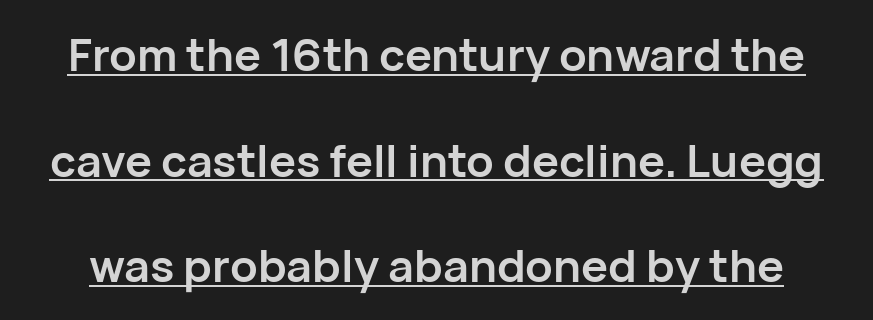
Q: Is the text bold? A: Yes.
Q: Is the text italic (slanted)? A: No, it is upright.
Q: Is the typeface a serif or a sans-serif typeface? A: Sans-serif.
Q: Is the text underlined? A: Yes.
Q: Is the spacing between letters normal or unusually wide? A: Normal.
Q: Is the spacing between lines tight, normal or loose? A: Loose.
Q: Width (condensed, normal, or wide)? A: Normal.
Q: Stroke contrast? A: Low.
Q: x-height? A: Medium.
Q: Monospaced? A: No.
